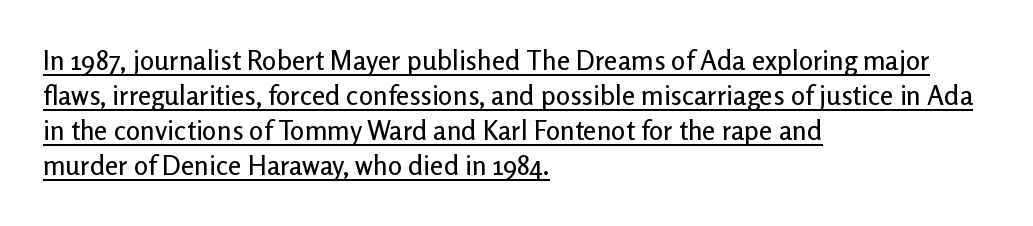
The image shows 27 px text type, upright; set left-aligned, normal line spacing (1.3x), normal letter spacing, underlined.
